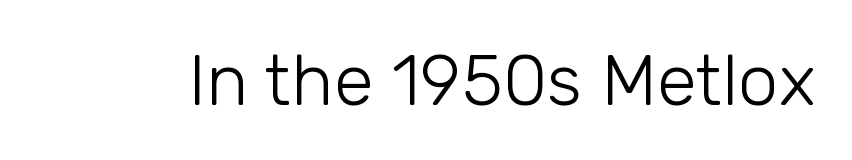
{"serif": "no", "italic": "no", "bold": "no", "weight": "light", "width": "normal", "stroke_contrast": "low", "x_height": "medium", "monospaced": "no", "underline": "no", "letter_spacing": "normal", "letter_spacing_em": 0.0, "glyph_px": 72}
